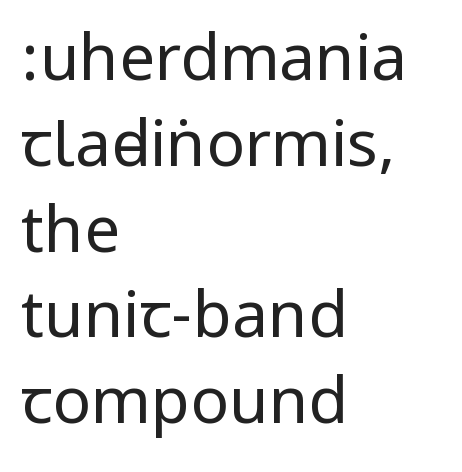
In terms of leading, this rendering sits right in the middle. The glyphs are unaccompanied by any horizontal stroke below them. No chunkiness to these letters — they're not bold. How are the letters spaced? Ordinarily, with no added tracking. Casual observation: everything's shoved over to the left.
